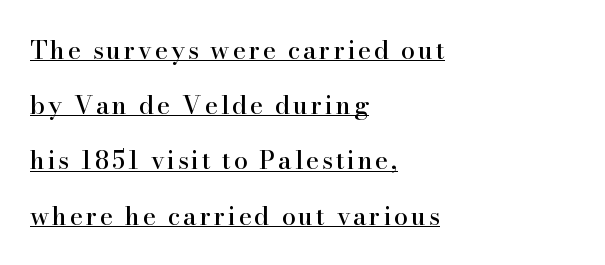
The image shows 25 px text type, upright; set left-aligned, loose line spacing (2.21x), underlined.
